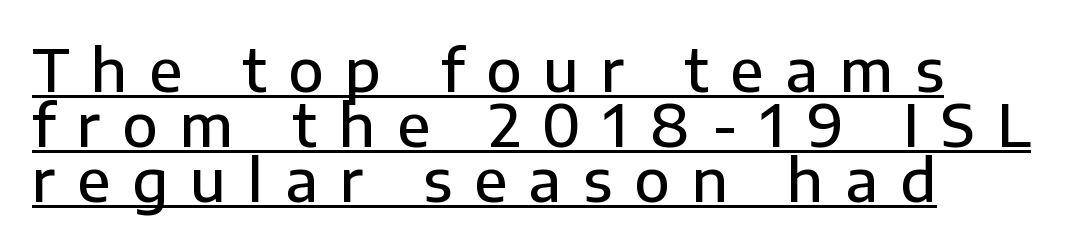
The image shows 58 px semibold sans-serif type, upright; set tight line spacing (0.95x), unusually wide letter spacing (+0.38 em), underlined; low stroke contrast and a medium x-height.
